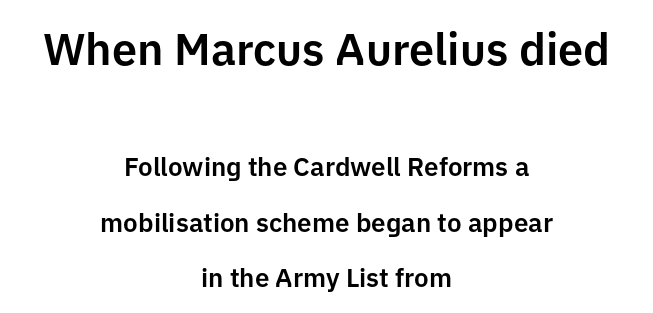
Q: Is the text italic (slanted)? A: No, it is upright.
Q: Is the typeface a serif or a sans-serif typeface? A: Sans-serif.
Q: Is the text underlined? A: No.
Q: How is the paragraph aligned? A: Centered.
Q: Is the spacing between letters normal or unusually wide? A: Normal.
Q: Is the spacing between lines tight, normal or loose? A: Loose.
Q: Which block of text is set in a larger size, the first (top) or the second (bottom)? A: The first (top) one.
Q: Width (condensed, normal, or wide)? A: Normal.
Q: Stroke contrast? A: Low.
Q: x-height? A: Medium.
Q: Monospaced? A: No.
